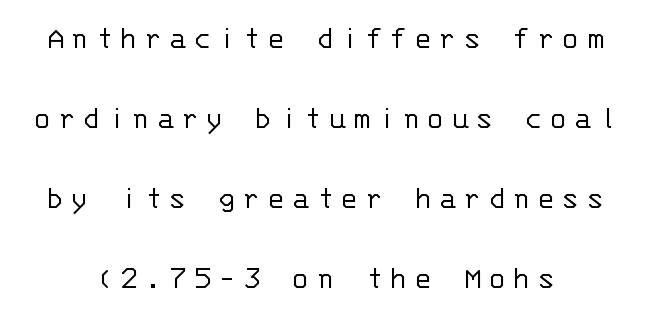
The image shows 34 px light sans-serif type, upright, monospaced; set loose line spacing (2.35x), unusually wide letter spacing (+0.23 em), not underlined; low stroke contrast and a large x-height.
